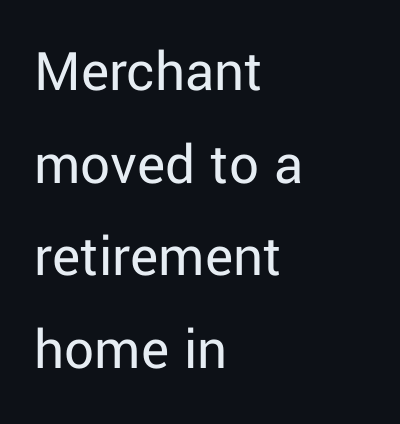
Rule under the text: the space is simply empty. The letterforms sit shoulder to shoulder at normal distance. Do the characters align in a grid? No, the font is proportional. Unlike a traditional serif, this face leaves its strokes unadorned.
